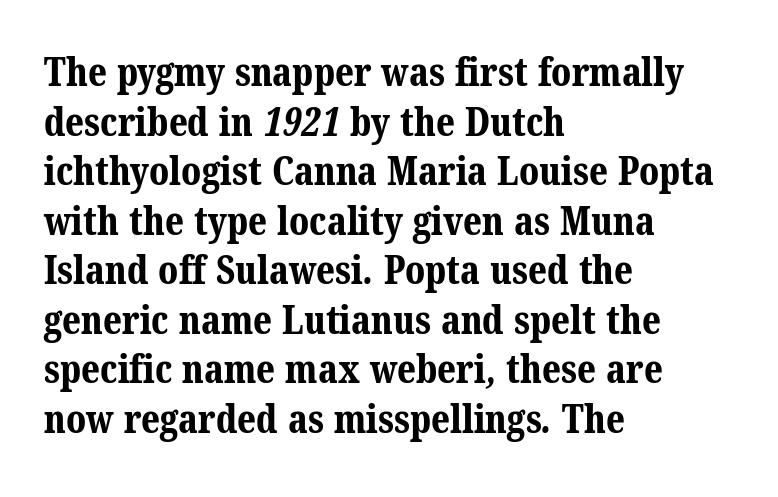
The image shows 39 px bold serif type; set left-aligned, normal line spacing (1.27x), normal letter spacing, not underlined; medium stroke contrast and a medium x-height.
